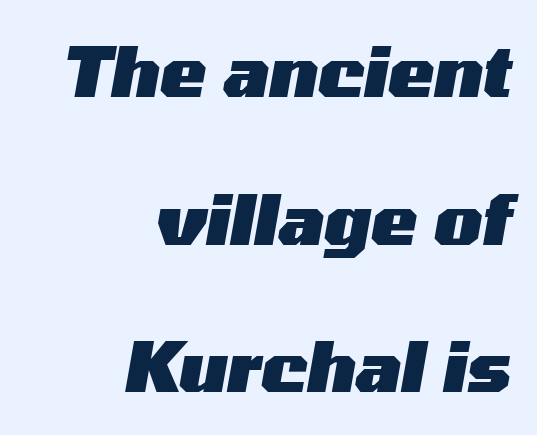
The image shows 69 px heavy, wide type, italic (leaning right); set right-aligned, loose line spacing (2.14x), normal letter spacing, not underlined; medium stroke contrast and a medium x-height.
